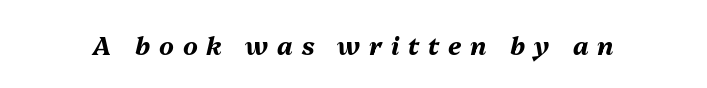
The image shows 25 px bold type, italic (leaning right); set unusually wide letter spacing (+0.35 em), not underlined.
